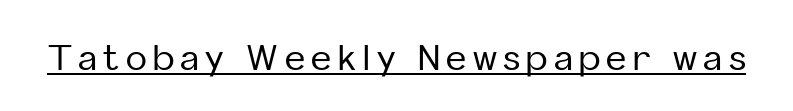
Q: Is the text italic (slanted)? A: No, it is upright.
Q: Is the typeface a serif or a sans-serif typeface? A: Sans-serif.
Q: Is the text underlined? A: Yes.
Q: Width (condensed, normal, or wide)? A: Normal.
Q: Stroke contrast? A: Low.
Q: x-height? A: Medium.
Q: Monospaced? A: No.
